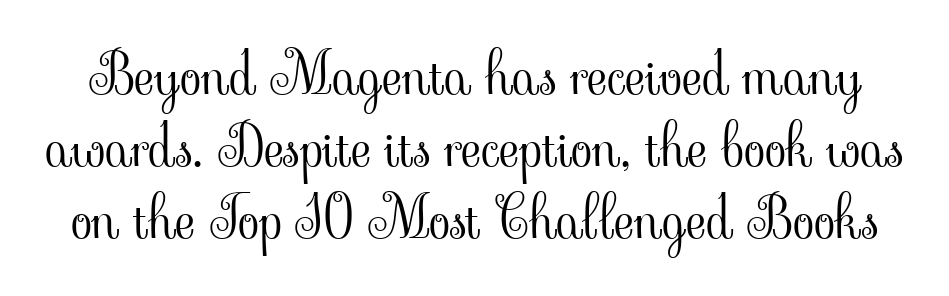
Q: Is the text bold? A: No.
Q: Is the text italic (slanted)? A: No, it is upright.
Q: Is the typeface a serif or a sans-serif typeface? A: Serif.
Q: Is the text underlined? A: No.
Q: Is the spacing between letters normal or unusually wide? A: Normal.
Q: Is the spacing between lines tight, normal or loose? A: Normal.
Q: Width (condensed, normal, or wide)? A: Normal.
Q: Stroke contrast? A: Low.
Q: x-height? A: Small.
Q: Monospaced? A: No.
